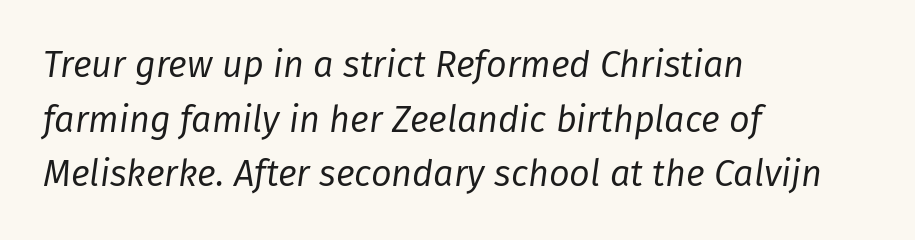
{"italic": "yes", "lean": "right", "slant_degrees": 8, "bold": "no", "weight": "regular", "width": "normal", "stroke_contrast": "low", "x_height": "medium", "monospaced": "no", "underline": "no", "align": "left", "line_spacing": "normal", "line_spacing_ratio": 1.52, "letter_spacing": "normal", "letter_spacing_em": 0.0, "glyph_px": 36}
